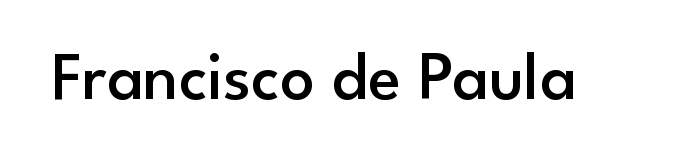
The image shows 68 px semibold sans-serif type, upright; set normal letter spacing, not underlined; low stroke contrast and a small x-height.
